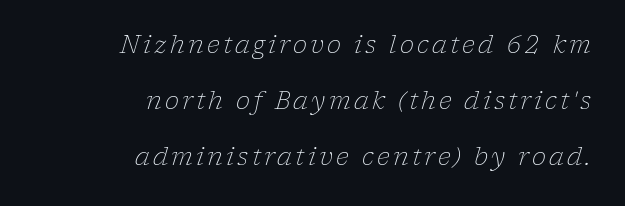
{"italic": "yes", "lean": "right", "slant_degrees": 17, "bold": "no", "underline": "no", "align": "right", "line_spacing": "loose", "line_spacing_ratio": 2.34, "glyph_px": 24}
